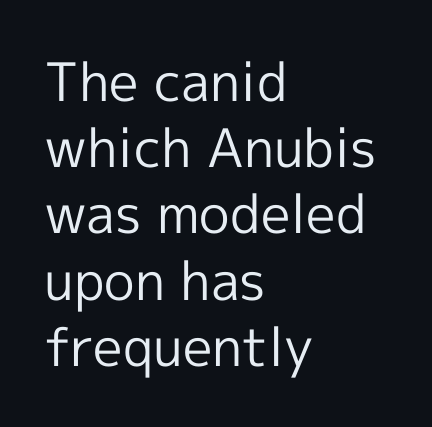
The image shows 53 px regular-weight sans-serif type, upright; set left-aligned, normal line spacing (1.25x), normal letter spacing, not underlined; a medium x-height.
